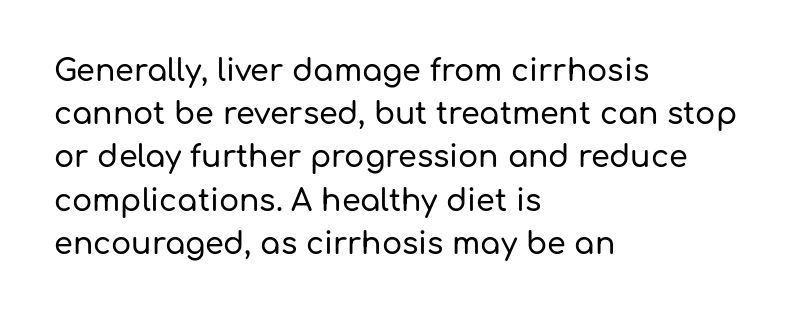
The image shows 30 px sans-serif type, upright; set left-aligned, normal line spacing (1.44x), normal letter spacing, not underlined; low stroke contrast and a medium x-height.
